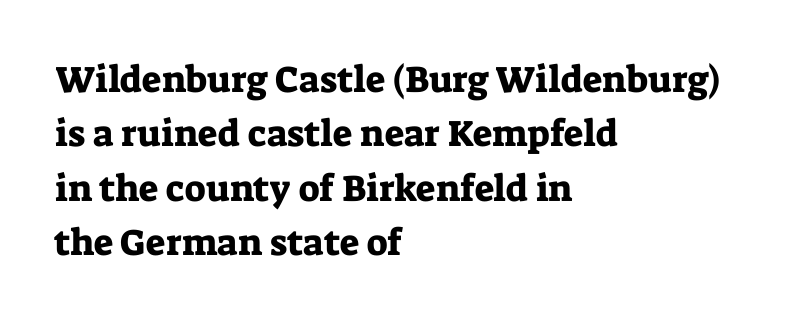
Q: Is the text italic (slanted)? A: No, it is upright.
Q: Is the typeface a serif or a sans-serif typeface? A: Serif.
Q: Is the text underlined? A: No.
Q: How is the paragraph aligned? A: Left-aligned.
Q: Is the spacing between letters normal or unusually wide? A: Normal.
Q: Is the spacing between lines tight, normal or loose? A: Normal.
Q: Width (condensed, normal, or wide)? A: Normal.
Q: Stroke contrast? A: Low.
Q: x-height? A: Medium.
Q: Monospaced? A: No.
